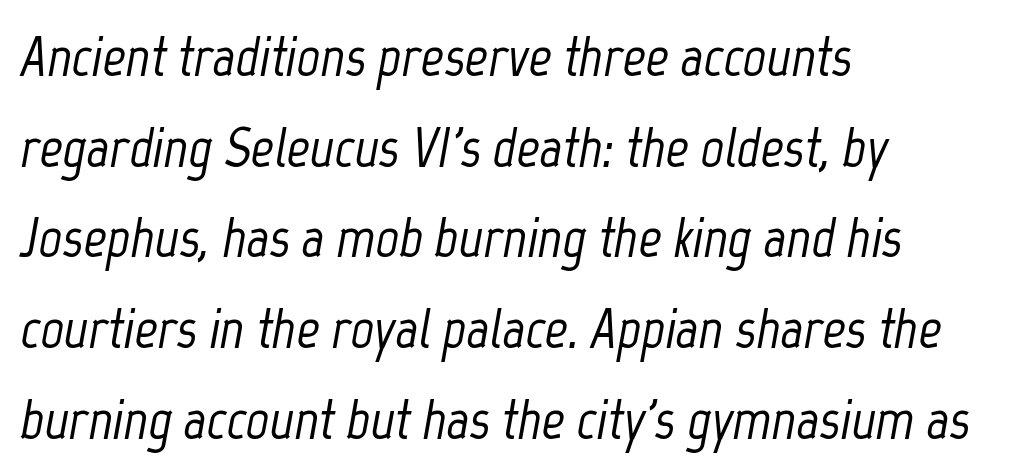
Q: Is the text italic (slanted)? A: Yes, it leans right by about 12 degrees.
Q: Is the text underlined? A: No.
Q: How is the paragraph aligned? A: Left-aligned.
Q: Is the spacing between letters normal or unusually wide? A: Normal.
Q: Is the spacing between lines tight, normal or loose? A: Normal.
Q: Width (condensed, normal, or wide)? A: Condensed.
Q: Stroke contrast? A: Low.
Q: x-height? A: Medium.
Q: Monospaced? A: No.
